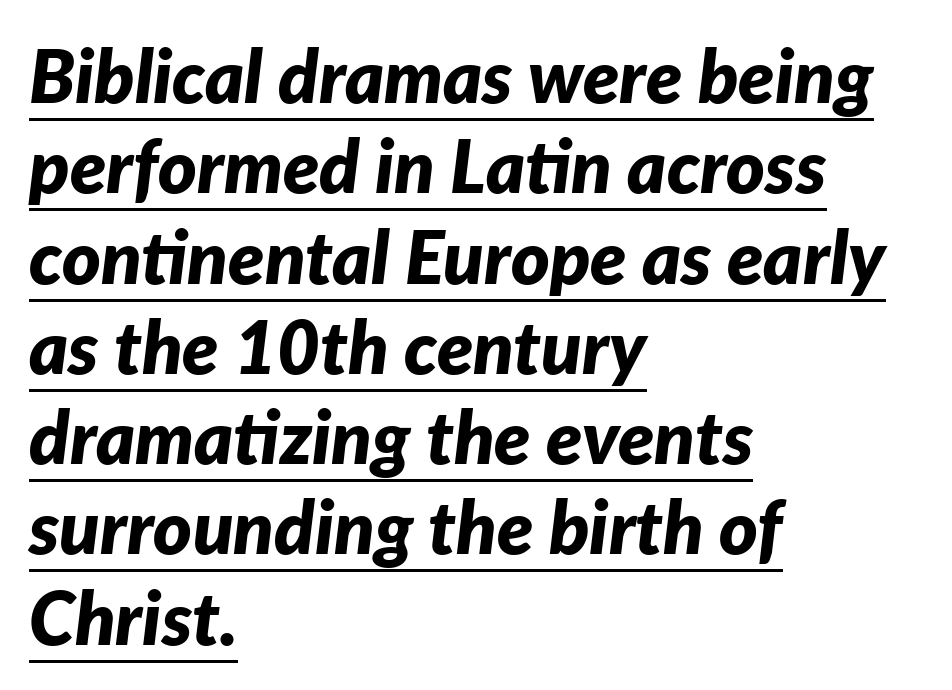
{"italic": "yes", "lean": "right", "slant_degrees": 7, "bold": "yes", "weight": "bold", "width": "normal", "stroke_contrast": "low", "x_height": "medium", "monospaced": "no", "underline": "yes", "align": "left", "line_spacing_ratio": 1.22, "letter_spacing": "normal", "letter_spacing_em": 0.0, "glyph_px": 74}
